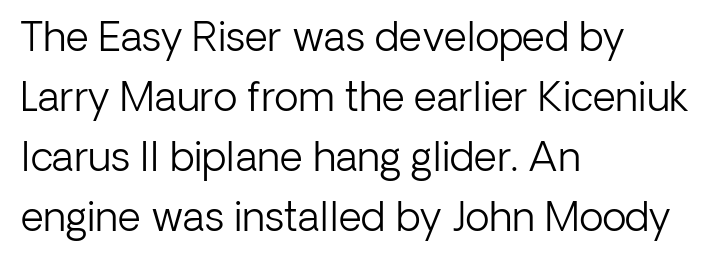
The image shows 40 px light sans-serif type, upright; set left-aligned, normal line spacing (1.5x), normal letter spacing, not underlined; low stroke contrast and a medium x-height.
